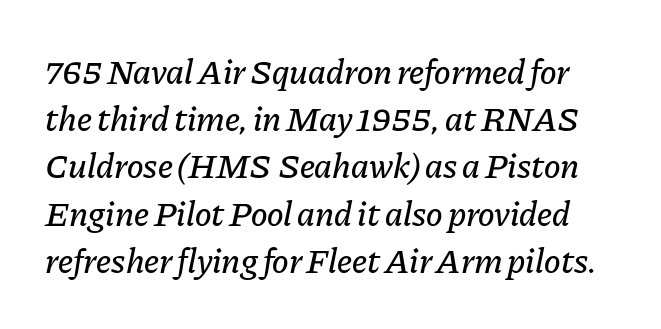
Q: Is the text italic (slanted)? A: Yes, it leans right by about 11 degrees.
Q: Is the text underlined? A: No.
Q: Is the spacing between letters normal or unusually wide? A: Normal.
Q: Is the spacing between lines tight, normal or loose? A: Normal.
Q: Width (condensed, normal, or wide)? A: Normal.
Q: Stroke contrast? A: Low.
Q: x-height? A: Medium.
Q: Monospaced? A: No.
